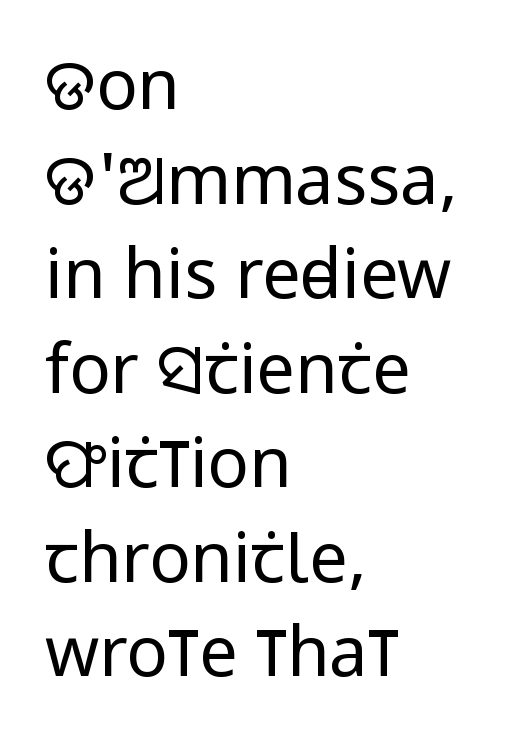
{"serif": "no", "italic": "no", "bold": "no", "weight": "regular", "width": "condensed", "stroke_contrast": "low", "x_height": "large", "monospaced": "no", "underline": "no", "align": "left", "line_spacing": "normal", "line_spacing_ratio": 1.37, "letter_spacing": "normal", "letter_spacing_em": 0.0, "glyph_px": 69}
